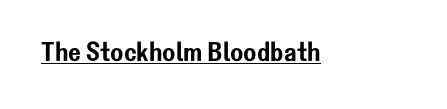
In terms of letterspacing, this is plain default setting. Ascenders rise straight up at ninety degrees. Underline: present.
